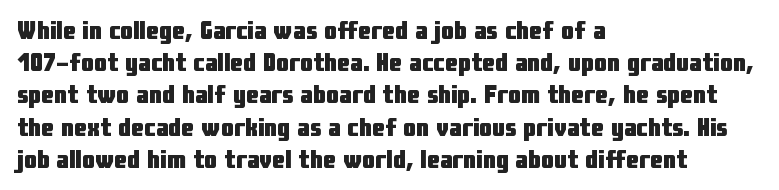
Q: Is the text bold? A: Yes.
Q: Is the text italic (slanted)? A: No, it is upright.
Q: Is the text underlined? A: No.
Q: How is the paragraph aligned? A: Left-aligned.
Q: Is the spacing between letters normal or unusually wide? A: Normal.
